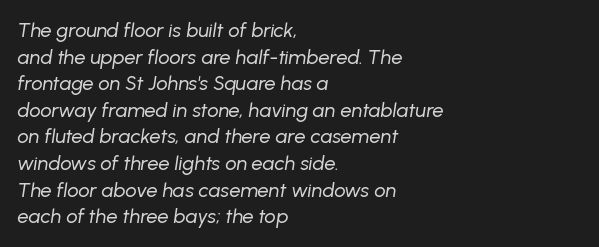
The image shows 20 px text type, italic (leaning right); set left-aligned, normal line spacing (1.33x), normal letter spacing, not underlined.
